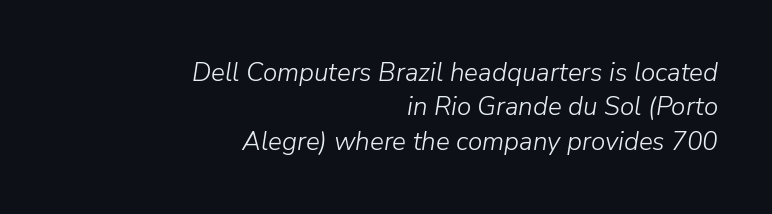
Q: Is the text bold? A: No.
Q: Is the text italic (slanted)? A: Yes, it leans right by about 9 degrees.
Q: Is the text underlined? A: No.
Q: How is the paragraph aligned? A: Right-aligned.
Q: Is the spacing between letters normal or unusually wide? A: Normal.
Q: Is the spacing between lines tight, normal or loose? A: Normal.
